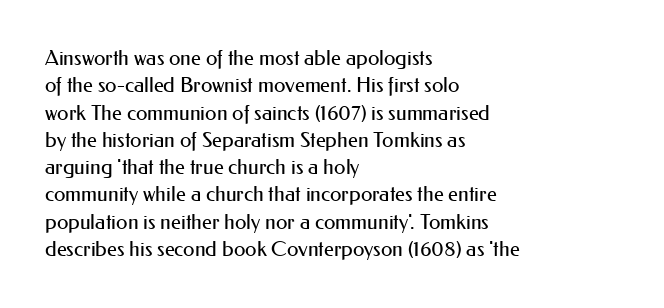
Reading down the block, your eye returns to a fixed left position each line. The weight tops out at a normal text grade. Interline gaps are of average width in this sample. The letters sit at their default tracking, neither squeezed nor spread.
